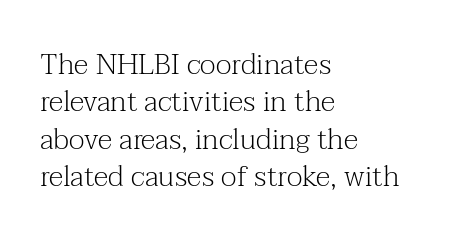
Regular leading. A typesetter would call this zero additional tracking. The specimen omits any rule beneath the text block's lines. The face looks like a standard text weight, possibly lighter.
